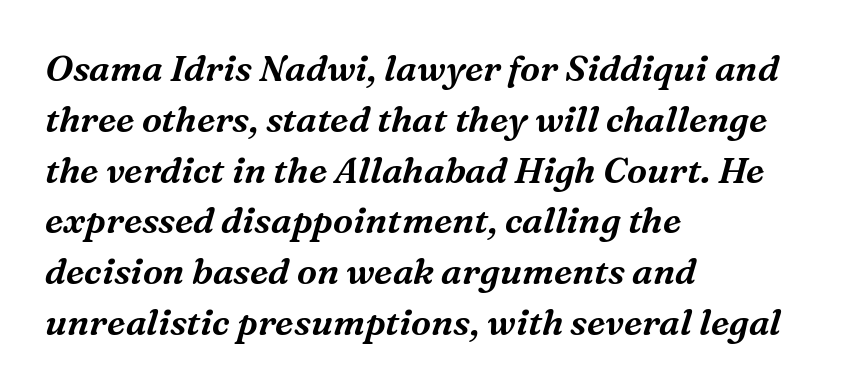
Q: Is the text italic (slanted)? A: Yes, it leans right by about 16 degrees.
Q: Is the typeface a serif or a sans-serif typeface? A: Serif.
Q: Is the text underlined? A: No.
Q: How is the paragraph aligned? A: Left-aligned.
Q: Is the spacing between letters normal or unusually wide? A: Normal.
Q: Is the spacing between lines tight, normal or loose? A: Normal.
Q: Width (condensed, normal, or wide)? A: Normal.
Q: Stroke contrast? A: Medium.
Q: x-height? A: Medium.
Q: Monospaced? A: No.
